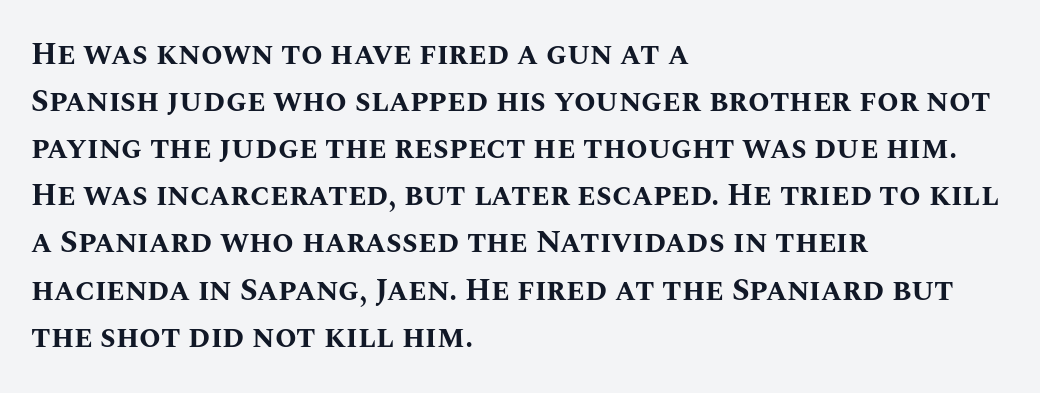
Q: Is the text bold? A: Yes.
Q: Is the text italic (slanted)? A: No, it is upright.
Q: Is the text underlined? A: No.
Q: How is the paragraph aligned? A: Left-aligned.
Q: Is the spacing between letters normal or unusually wide? A: Normal.
Q: Is the spacing between lines tight, normal or loose? A: Normal.
Q: Width (condensed, normal, or wide)? A: Normal.
Q: Stroke contrast? A: Medium.
Q: x-height? A: Large.
Q: Monospaced? A: No.
